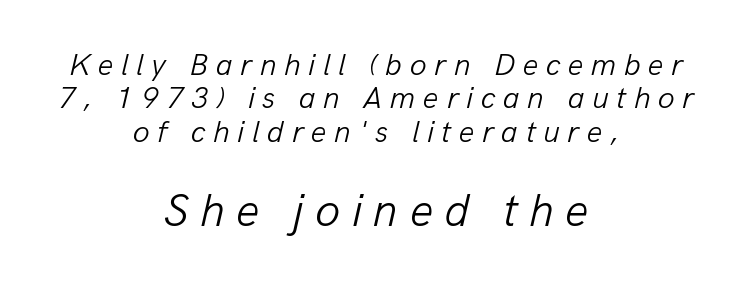
The image shows 46 px light type, italic (leaning right); set centered, tight line spacing (1.08x), unusually wide letter spacing (+0.24 em), not underlined; the second (bottom) block is 1.48x larger; low stroke contrast and a medium x-height.
